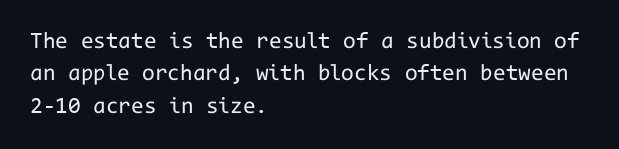
The tracking reads as untouched default to a designer's eye. Layout note: lines flush left. Students, observe: this is what conventionally led text looks like. Underline: absent.
